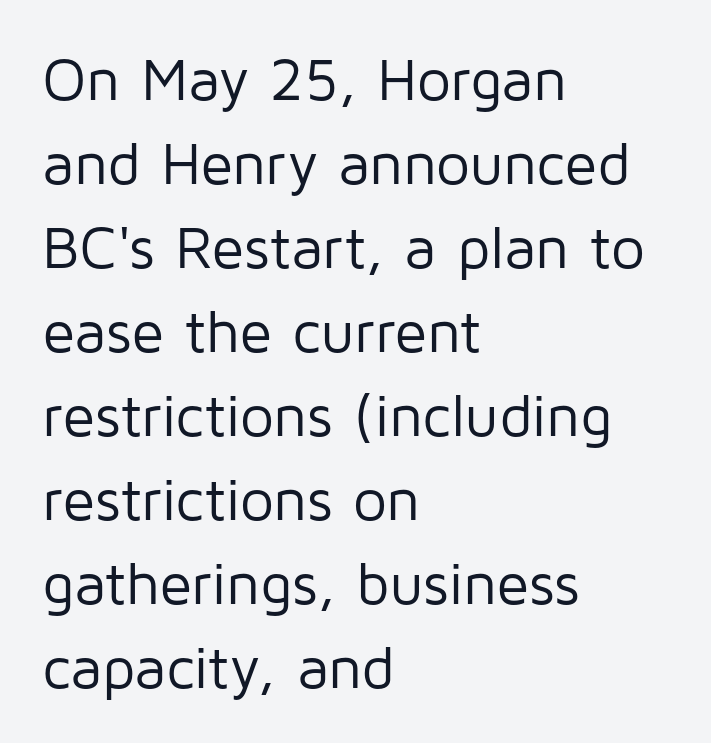
The image shows 60 px regular-weight sans-serif type, upright; set left-aligned, normal line spacing (1.4x), normal letter spacing, not underlined; low stroke contrast and a medium x-height.
